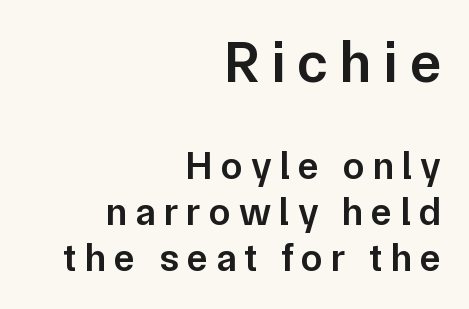
The image shows 58 px semibold sans-serif type, upright; set right-aligned, line spacing 1.18x, unusually wide letter spacing (+0.21 em), not underlined; the first (top) block is 1.49x larger; low stroke contrast and a medium x-height.
